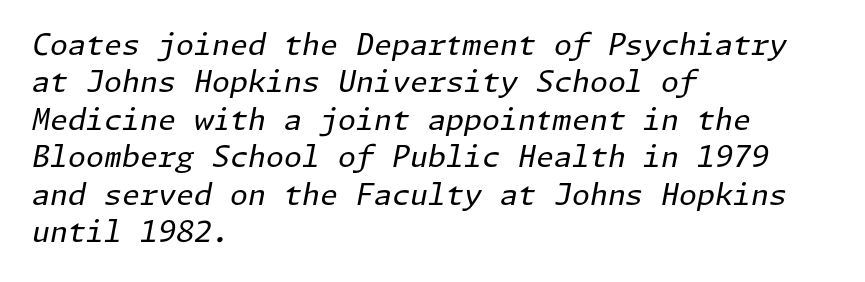
Q: Is the text bold? A: No.
Q: Is the text italic (slanted)? A: Yes, it leans right by about 11 degrees.
Q: Is the text underlined? A: No.
Q: How is the paragraph aligned? A: Left-aligned.
Q: Is the spacing between letters normal or unusually wide? A: Normal.
Q: Is the spacing between lines tight, normal or loose? A: Normal.
Q: Width (condensed, normal, or wide)? A: Normal.
Q: Stroke contrast? A: Low.
Q: x-height? A: Medium.
